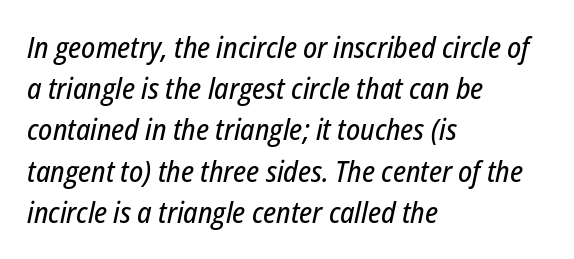
{"italic": "yes", "lean": "right", "slant_degrees": 12, "width": "condensed", "stroke_contrast": "low", "x_height": "medium", "monospaced": "no", "underline": "no", "align": "left", "line_spacing": "normal", "line_spacing_ratio": 1.42, "letter_spacing": "normal", "letter_spacing_em": 0.0, "glyph_px": 29}
